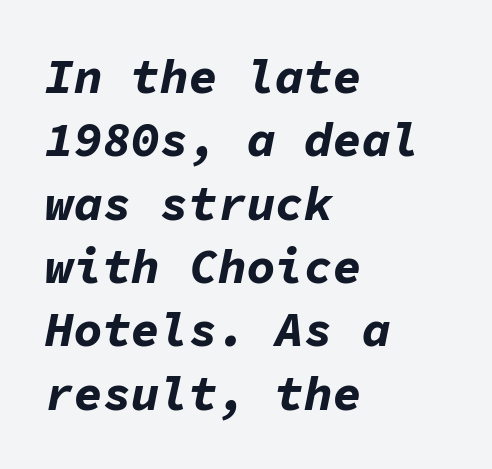
Q: Is the text bold? A: Yes.
Q: Is the text italic (slanted)? A: Yes, it leans right by about 11 degrees.
Q: Is the text underlined? A: No.
Q: How is the paragraph aligned? A: Left-aligned.
Q: Is the spacing between letters normal or unusually wide? A: Normal.
Q: Is the spacing between lines tight, normal or loose? A: Normal.
Q: Width (condensed, normal, or wide)? A: Normal.
Q: Stroke contrast? A: Low.
Q: x-height? A: Medium.
Q: Monospaced? A: Yes.
